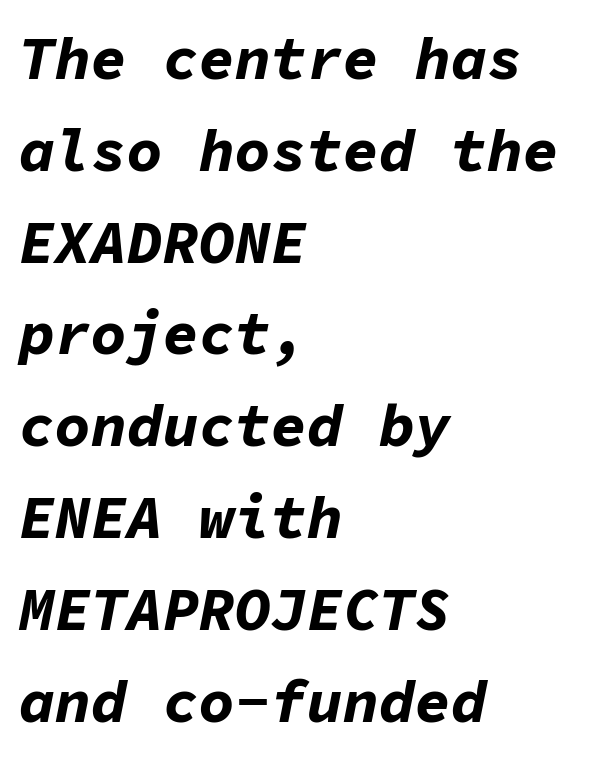
Is the type bold? Yes — the strokes are clearly thick and heavy. Any mark beneath the type? The region is blank. Quick note: italic. The passage shown stacks its lines at a standard gap. Here the designer chose a console-style face with uniform glyph widths.
